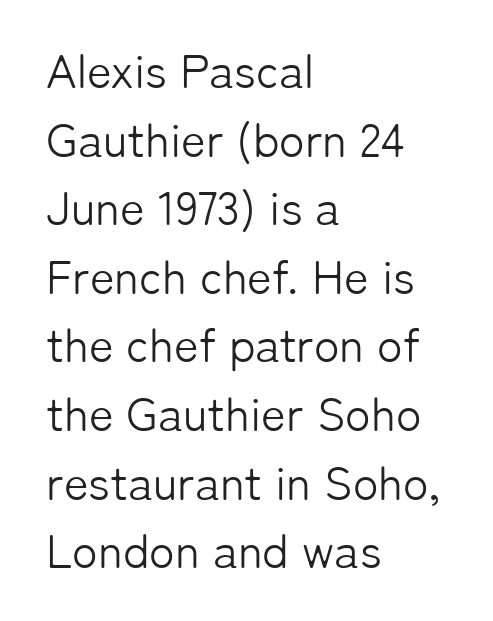
Between one letter and the next there's only the usual sliver of space. If you drew a line through each stem, it would be perfectly vertical. You could not count columns in this text — the font is proportionally spaced. Quick note: underline off.
